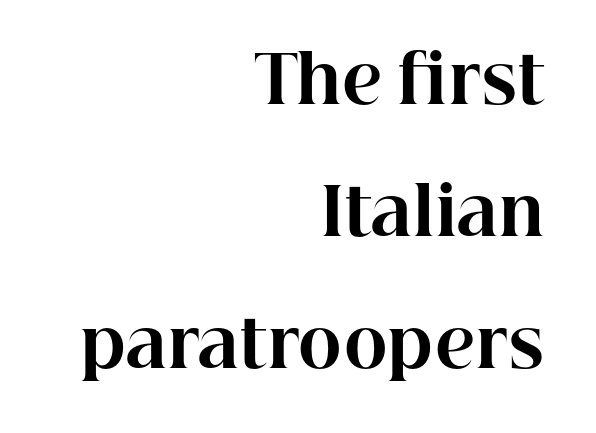
The image shows 66 px bold serif type, upright; set right-aligned, loose line spacing (2.0x), normal letter spacing, not underlined; high stroke contrast and a medium x-height.
